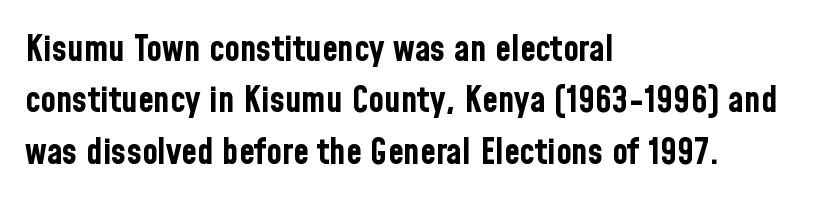
Vertical spacing — default. A clean baseline with only descenders dipping below it. Where is the straight margin? On the left. Note the varied advance widths — an 'i' is clearly narrower than an 'm'. If you drew a line through each stem, it would be perfectly vertical. Is this a sans? Yes — the strokes have no serifs.
